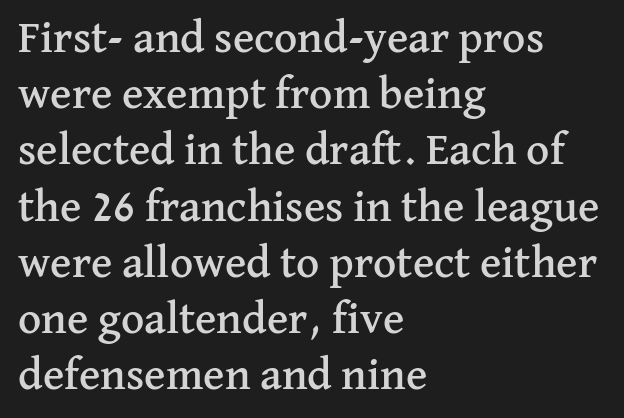
Q: Is the text italic (slanted)? A: No, it is upright.
Q: Is the typeface a serif or a sans-serif typeface? A: Serif.
Q: Is the text underlined? A: No.
Q: How is the paragraph aligned? A: Left-aligned.
Q: Is the spacing between letters normal or unusually wide? A: Normal.
Q: Is the spacing between lines tight, normal or loose? A: Normal.
Q: Width (condensed, normal, or wide)? A: Normal.
Q: Stroke contrast? A: Medium.
Q: x-height? A: Medium.
Q: Monospaced? A: No.
